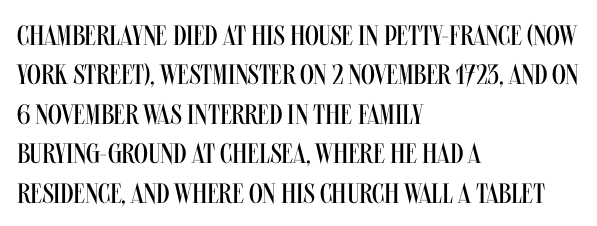
Q: Is the text bold? A: No.
Q: Is the text italic (slanted)? A: No, it is upright.
Q: Is the typeface a serif or a sans-serif typeface? A: Sans-serif.
Q: Is the text underlined? A: No.
Q: How is the paragraph aligned? A: Left-aligned.
Q: Is the spacing between letters normal or unusually wide? A: Normal.
Q: Is the spacing between lines tight, normal or loose? A: Normal.
Q: Width (condensed, normal, or wide)? A: Condensed.
Q: Stroke contrast? A: Medium.
Q: x-height? A: Large.
Q: Monospaced? A: No.
